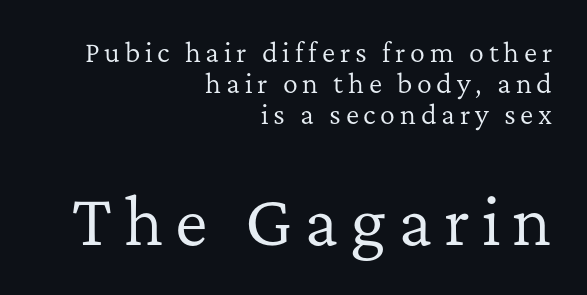
A clean baseline with only descenders dipping below it. Right-aligned paragraph, ragged on the left. Every stem runs plumb, perpendicular to the baseline. This layout puts the modest block above and the oversized block below.
